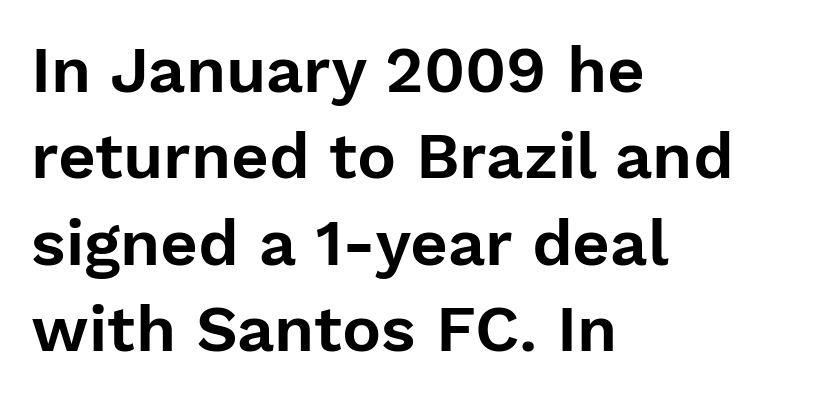
These lines are rendered in a variable-pitch font. Is the block centered? No — it sits flush against the left margin. Line spacing here is normal. Typographically, this falls in the sans-serif category. The rendering keeps characters at their native spacing. The specimen reads as upright at a glance.
